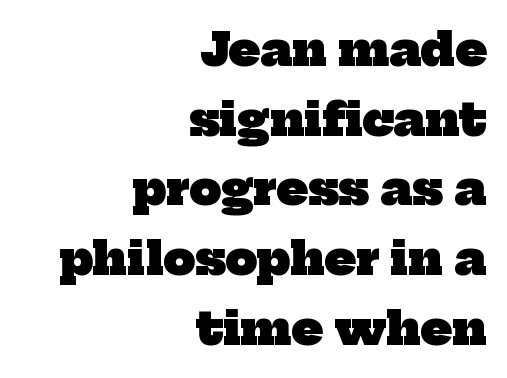
{"serif": "yes", "bold": "yes", "weight": "heavy", "width": "normal", "stroke_contrast": "low", "x_height": "medium", "monospaced": "no", "underline": "no", "align": "right", "line_spacing": "normal", "line_spacing_ratio": 1.55, "letter_spacing": "normal", "letter_spacing_em": 0.0, "glyph_px": 45}
